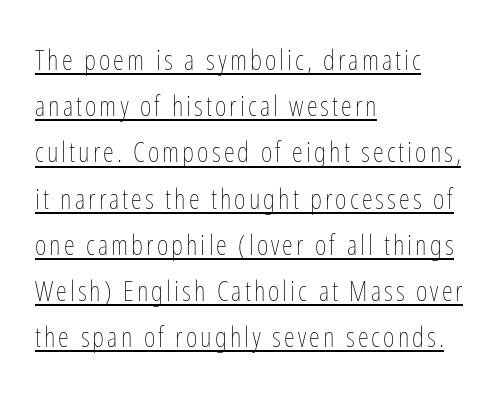
Here the designer chose a conventional face with non-uniform glyph widths. Style check: upright. The rag falls on the right side of this text block. The sample's only ornament is a line tracing under the words.
